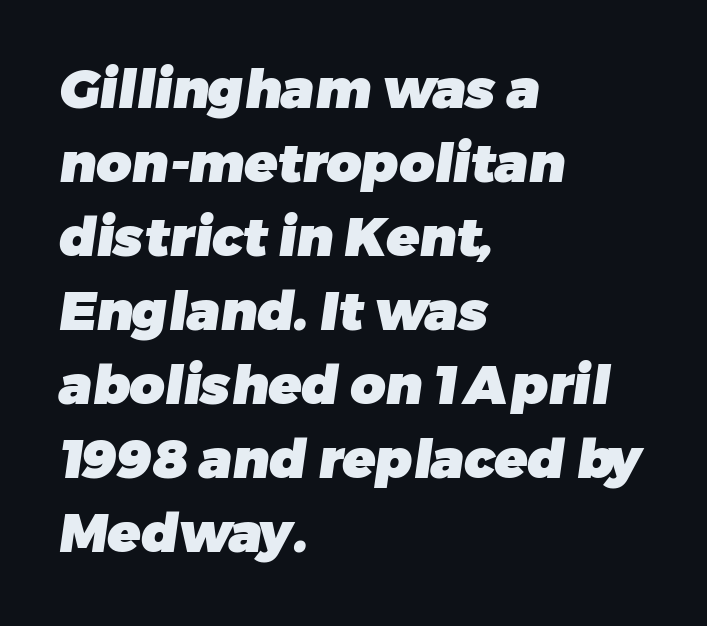
No extra tracking has been applied to these lines. The lines in this sample share a left origin and differ only in where they stop. In terms of leading, this rendering sits right in the middle. What kind of face is this? One without serifs — a sans. The gap between lines stays unmarked.
